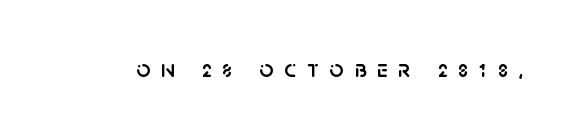
No word sits above an underline. Loose tracking; the words dissolve into strings of separated letters. Upright lettering throughout.
